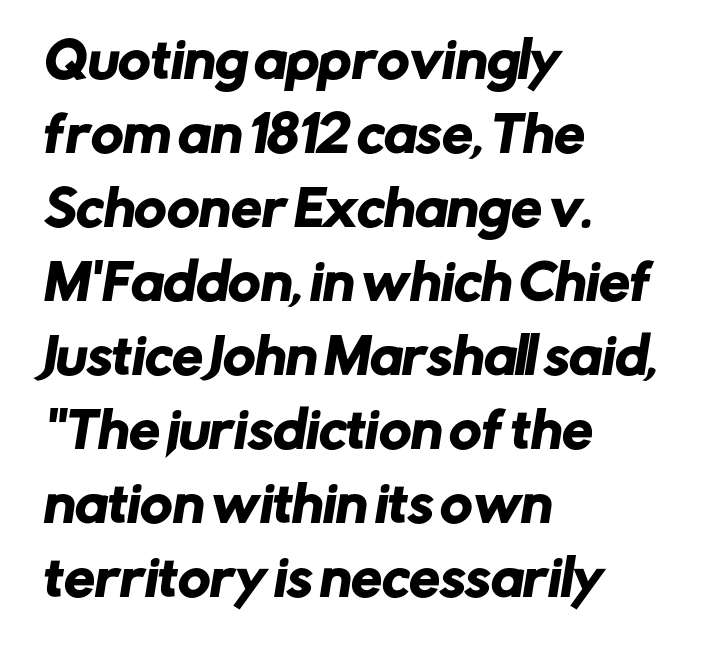
Is this a fixed-width face? No — the glyphs have proportional, varying widths. Underlining? Definitely not there. In CSS terms this would be text-align: left. Vertical spacing — default. The tracking reads as untouched default to a designer's eye.
